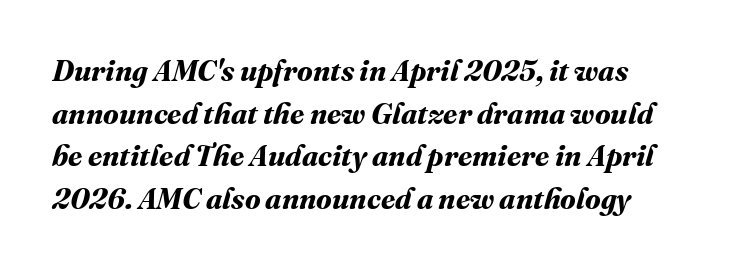
Is this a fixed-width face? No — the glyphs have proportional, varying widths. The baseline area is clear. The face used here has the dense, thick strokes of a bold. What's the leading like? Ordinary, nothing unusual.
